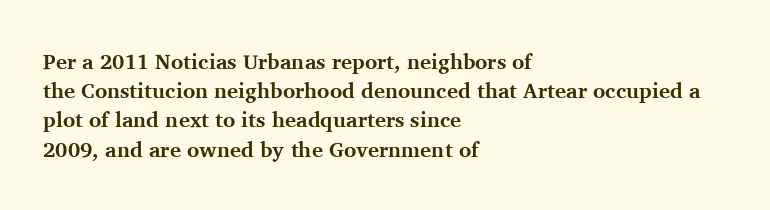
{"italic": "no", "bold": "yes", "underline": "no", "align": "left", "line_spacing": "normal", "line_spacing_ratio": 1.39, "letter_spacing": "normal", "letter_spacing_em": 0.0, "glyph_px": 21}
